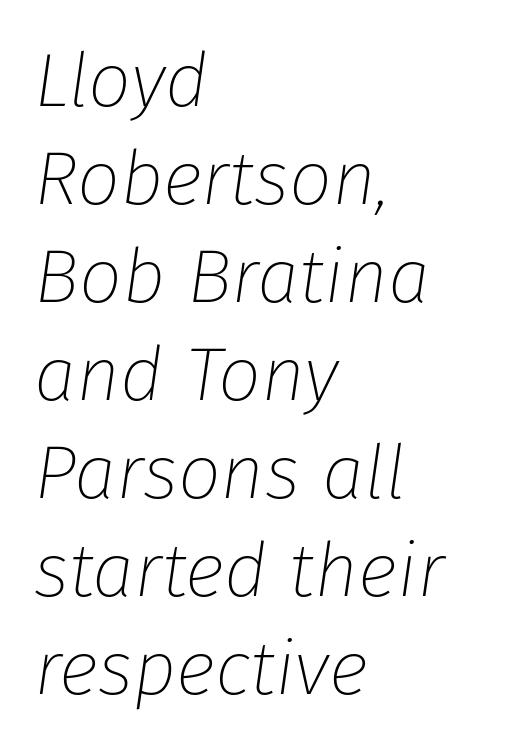
Looks like regular typesetting: each glyph gets only the width it needs. Only glyphs here, with clear space below each row. Is this a heavy cut? Hardly; it is regular or lighter. Vertical spacing — default.
